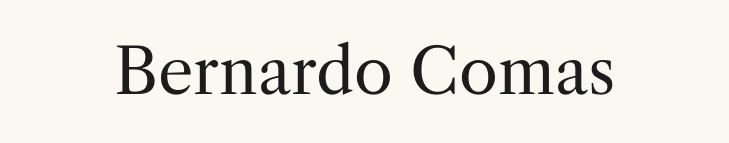
The image shows 63 px regular-weight serif type, upright; set normal letter spacing, not underlined; medium stroke contrast and a medium x-height.
